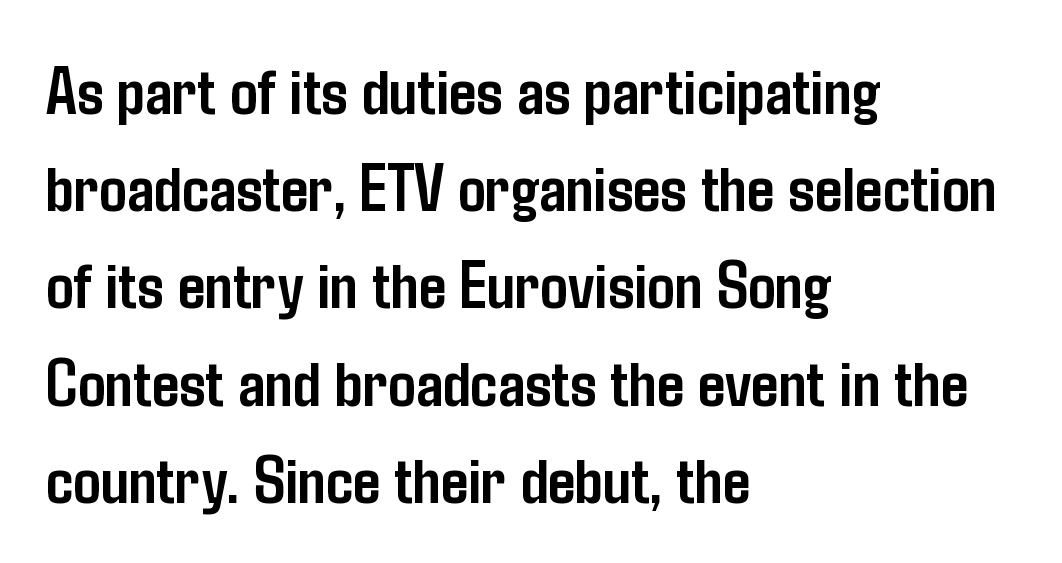
Any mark beneath the type? The region is blank. The horizontal fit of the characters is conventional and even. The letters stand straight up with perfectly vertical stems. The leading is moderate, giving the passage an even texture. Heavy, bold letterforms. Looks like regular typesetting: each glyph gets only the width it needs.
